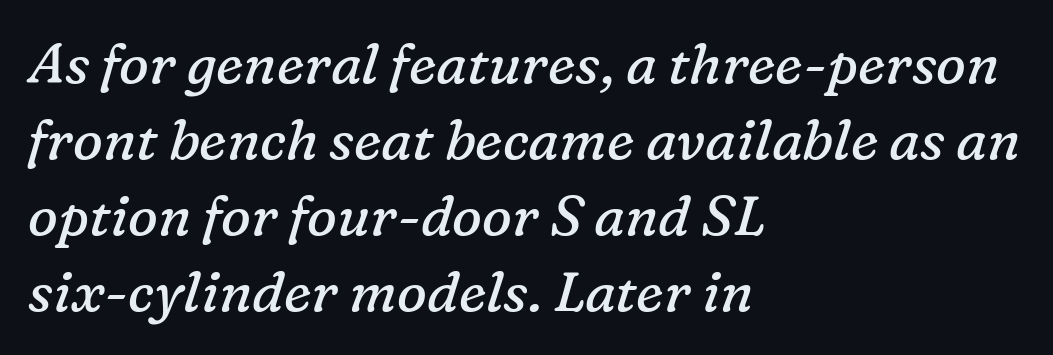
The image shows 56 px regular-weight serif type, italic (leaning right); set left-aligned, normal line spacing (1.36x), normal letter spacing, not underlined; low stroke contrast and a medium x-height.
